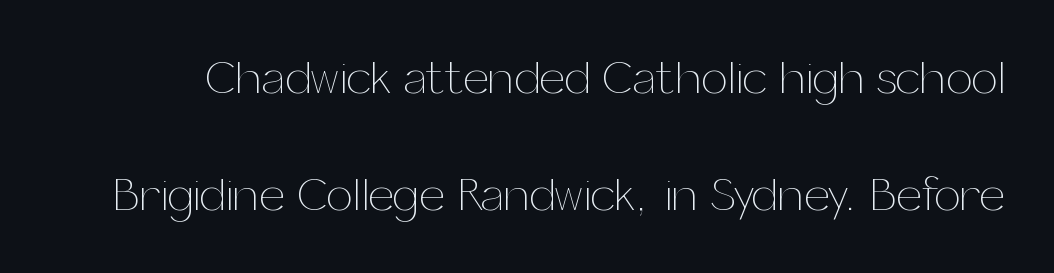
{"italic": "no", "bold": "no", "weight": "thin", "width": "normal", "stroke_contrast": "medium", "x_height": "medium", "monospaced": "no", "underline": "no", "line_spacing": "loose", "line_spacing_ratio": 2.49, "letter_spacing": "normal", "letter_spacing_em": 0.0, "glyph_px": 47}
